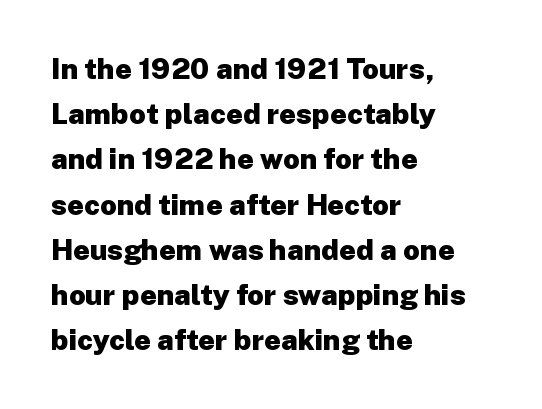
Q: Is the text bold? A: Yes.
Q: Is the text italic (slanted)? A: No, it is upright.
Q: Is the typeface a serif or a sans-serif typeface? A: Sans-serif.
Q: Is the text underlined? A: No.
Q: How is the paragraph aligned? A: Left-aligned.
Q: Is the spacing between letters normal or unusually wide? A: Normal.
Q: Is the spacing between lines tight, normal or loose? A: Normal.
Q: Width (condensed, normal, or wide)? A: Normal.
Q: Stroke contrast? A: Low.
Q: x-height? A: Medium.
Q: Monospaced? A: No.
